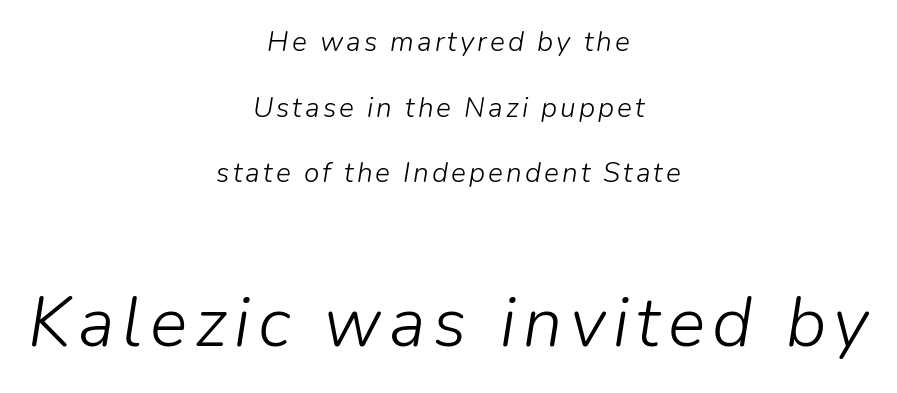
This sample uses an oblique cut, with every glyph tilted off the vertical. The face used here appears at its bigger size in the lower chunk. Loosely led — the rows are spread out. Varying glyph widths throughout — classic text-font behaviour.
